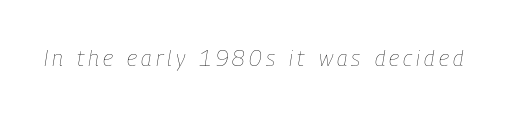
{"italic": "yes", "lean": "right", "slant_degrees": 9, "bold": "no", "underline": "no", "glyph_px": 22}
